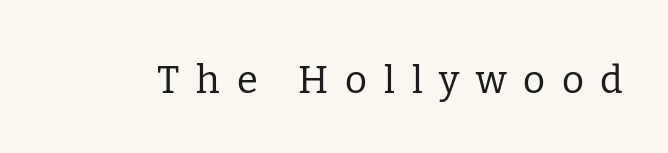
The typography opts for an upright posture over an oblique one. Note the varied advance widths — an 'i' is clearly narrower than an 'm'. Stems and bowls with no extra thickness — not bold. Old-style or modern, the face here clearly has serifs. A typesetter would call this heavily tracked-out type.
